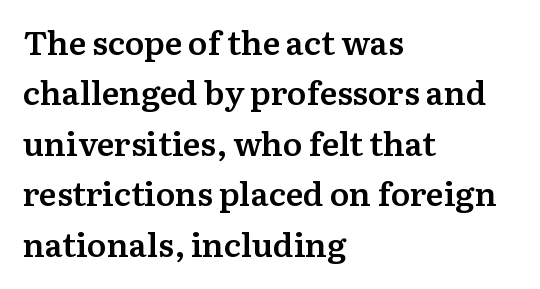
The image shows 33 px semibold serif type, upright; set left-aligned, normal line spacing (1.53x), normal letter spacing, not underlined; medium stroke contrast and a medium x-height.
